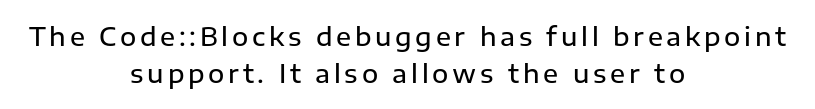
Q: Is the text bold? A: Semi-bold.
Q: Is the text italic (slanted)? A: No, it is upright.
Q: Is the text underlined? A: No.
Q: How is the paragraph aligned? A: Centered.
Q: Is the spacing between lines tight, normal or loose? A: Normal.
